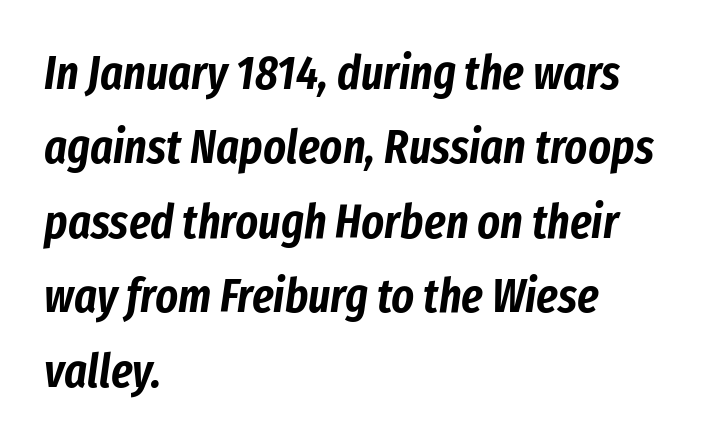
{"italic": "yes", "lean": "right", "slant_degrees": 8, "width": "condensed", "stroke_contrast": "low", "x_height": "medium", "monospaced": "no", "underline": "no", "align": "left", "line_spacing": "normal", "line_spacing_ratio": 1.55, "letter_spacing": "normal", "letter_spacing_em": 0.0, "glyph_px": 48}
